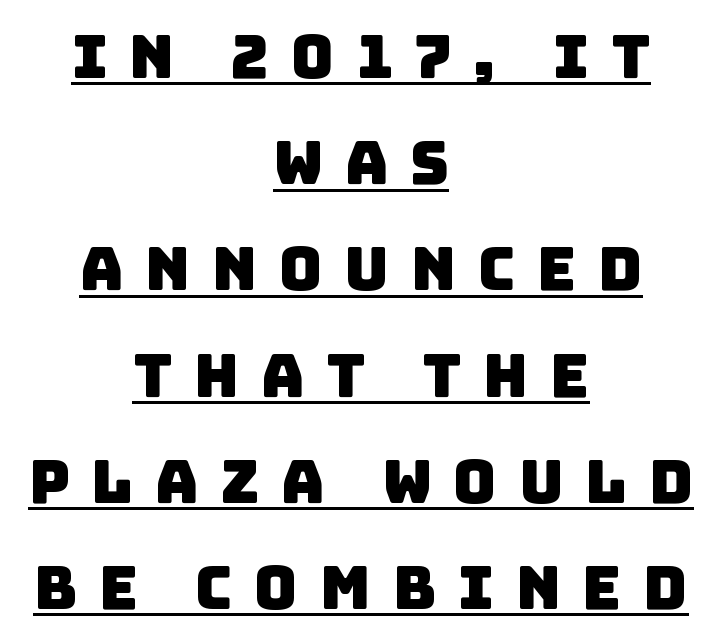
Q: Is the typeface a serif or a sans-serif typeface? A: Sans-serif.
Q: Is the text underlined? A: Yes.
Q: How is the paragraph aligned? A: Centered.
Q: Is the spacing between letters normal or unusually wide? A: Unusually wide.
Q: Width (condensed, normal, or wide)? A: Normal.
Q: Stroke contrast? A: Low.
Q: x-height? A: Large.
Q: Monospaced? A: No.
